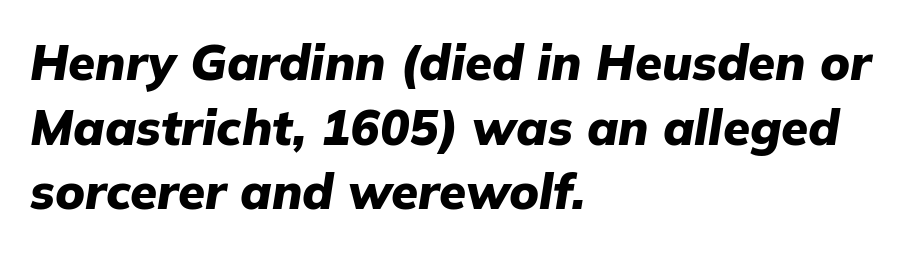
The image shows 49 px heavy type, italic (leaning right); set left-aligned, normal line spacing (1.32x), normal letter spacing, not underlined; low stroke contrast and a medium x-height.
